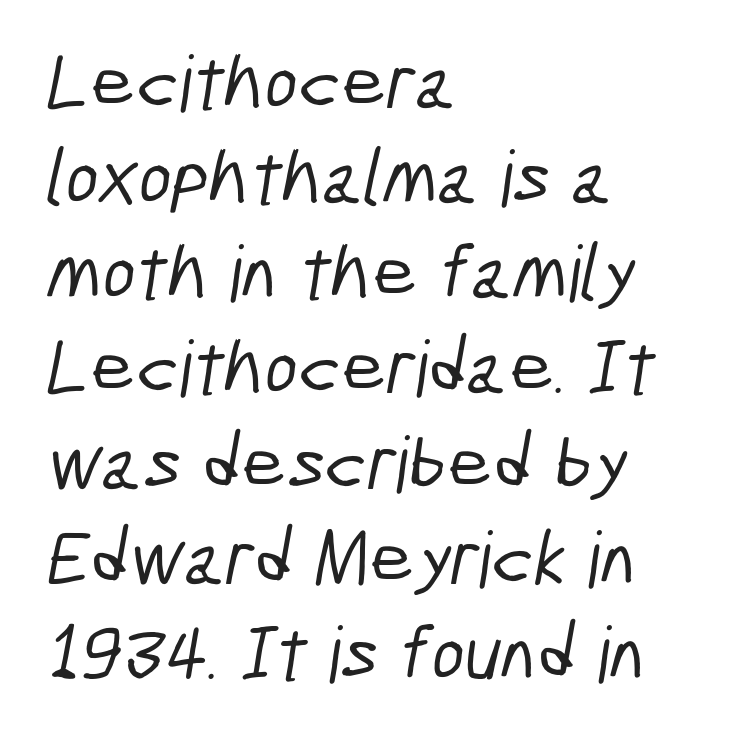
Q: Is the typeface a serif or a sans-serif typeface? A: Sans-serif.
Q: Is the text underlined? A: No.
Q: How is the paragraph aligned? A: Left-aligned.
Q: Is the spacing between letters normal or unusually wide? A: Normal.
Q: Width (condensed, normal, or wide)? A: Condensed.
Q: Stroke contrast? A: Low.
Q: x-height? A: Medium.
Q: Monospaced? A: No.
